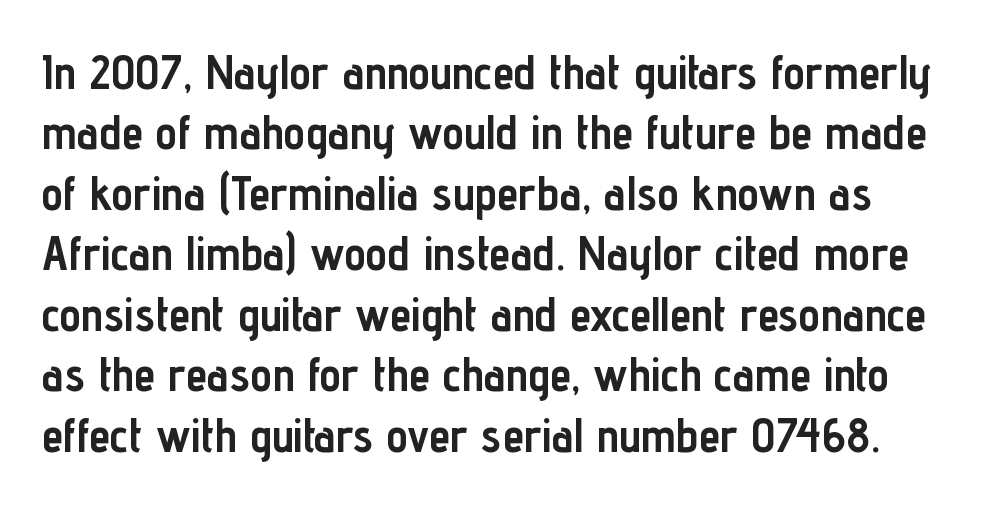
Rows of type keep a routine distance in the vertical direction. If you drew a line through each stem, it would be perfectly vertical. Heavy-handed strokes throughout: this text is bold. This sample uses plain, unmodified letter spacing. Descenders are the only things crossing below the line. This is sans-serif lettering, the kind often seen on screens and signage.
